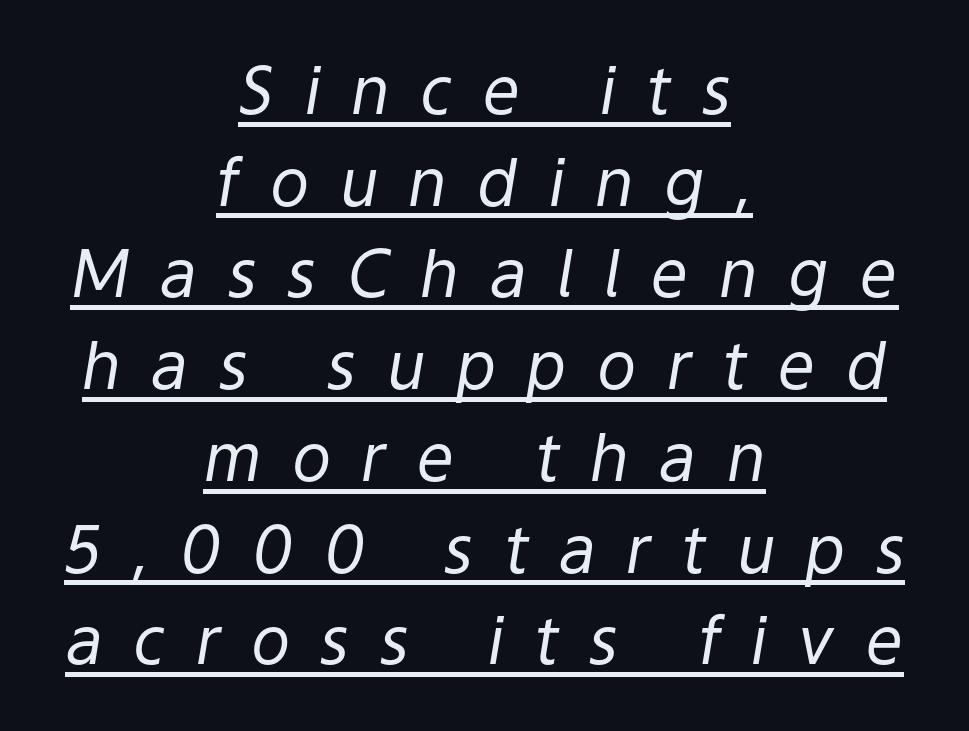
Q: Is the text bold? A: No.
Q: Is the text italic (slanted)? A: Yes, it leans right by about 9 degrees.
Q: Is the text underlined? A: Yes.
Q: How is the paragraph aligned? A: Centered.
Q: Is the spacing between letters normal or unusually wide? A: Unusually wide.
Q: Is the spacing between lines tight, normal or loose? A: Normal.
Q: Width (condensed, normal, or wide)? A: Normal.
Q: Stroke contrast? A: Low.
Q: x-height? A: Medium.
Q: Monospaced? A: No.
